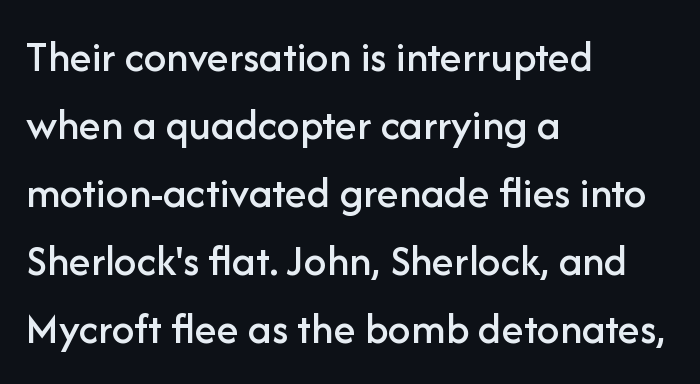
Horizontally, the lines are justified to the leading edge only. Words float on clear page, feet unadorned. You could not count columns in this text — the font is proportionally spaced. The lettering holds an erect, upright posture throughout.
